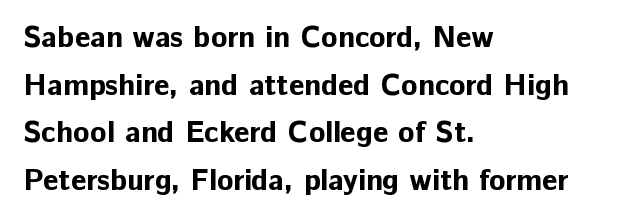
Just letters on the line, the space beneath them empty. The lettering holds an erect, upright posture throughout. This is heavy type, rendered in bold. Casual observation: everything's shoved over to the left. Letter spacing: default. The font family rendered here belongs to the sans-serif group.
